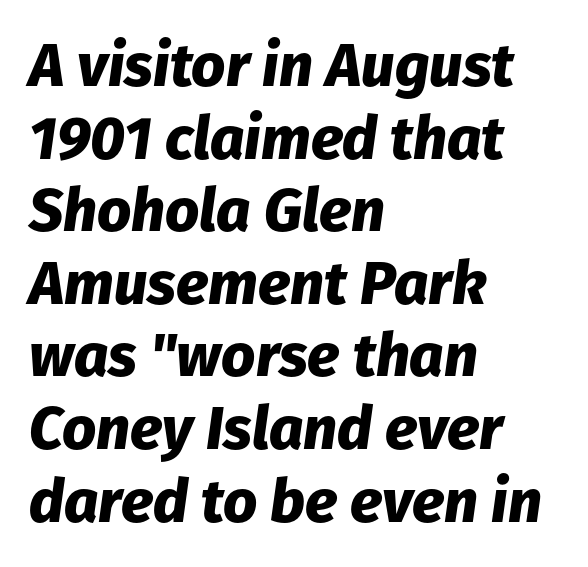
These lines were composed using italics. Typographic density is high because the face is bold. The lines are quadded left. There is no visible air inserted between adjacent glyphs. Honestly, there is no underline to notice here at all.
